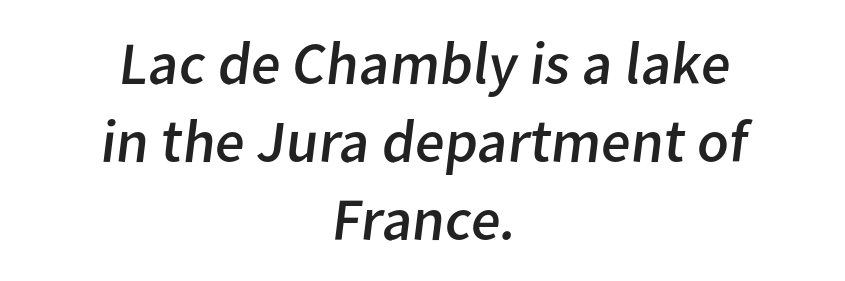
{"serif": "no", "bold": "no", "weight": "regular", "width": "normal", "stroke_contrast": "low", "x_height": "medium", "monospaced": "no", "underline": "no", "align": "center", "line_spacing": "normal", "line_spacing_ratio": 1.28, "letter_spacing": "normal", "letter_spacing_em": 0.0, "glyph_px": 61}
